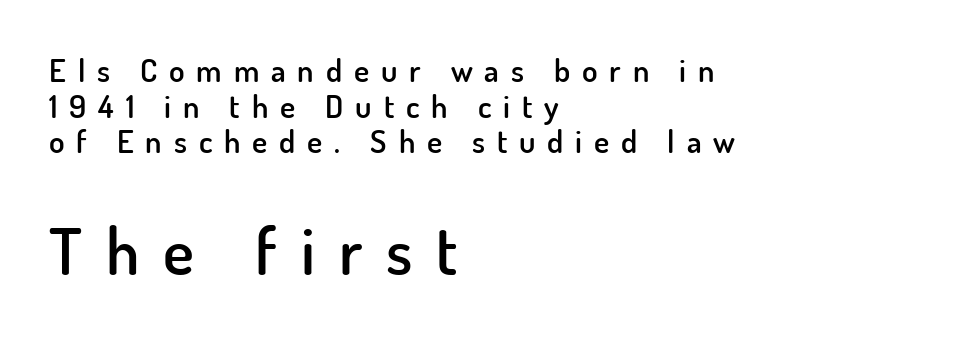
The image shows 65 px semibold sans-serif type, upright; set left-aligned, tight line spacing (1.11x), unusually wide letter spacing (+0.37 em), not underlined; the second (bottom) block is 2.03x larger; low stroke contrast and a small x-height.
